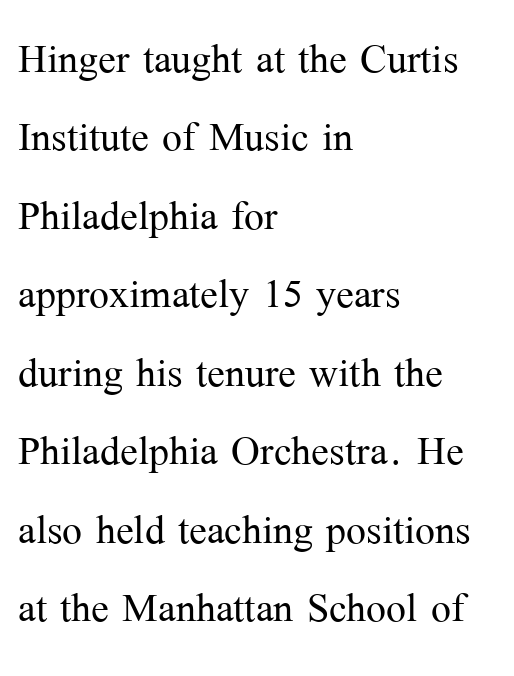
The image shows 53 px light serif type, upright; set left-aligned, normal line spacing (1.48x), normal letter spacing, not underlined; medium stroke contrast and a medium x-height.
